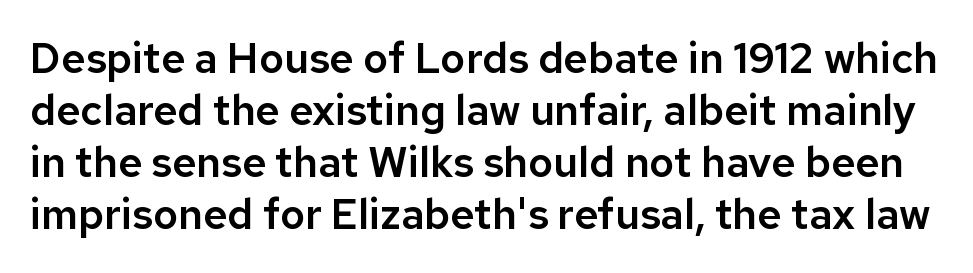
The letters stand upright; this is a roman face. The passage shown is typeset with a sans-serif family. The strip under each line holds only bare page. Compared with typical body copy, the letter spacing here is the same.
